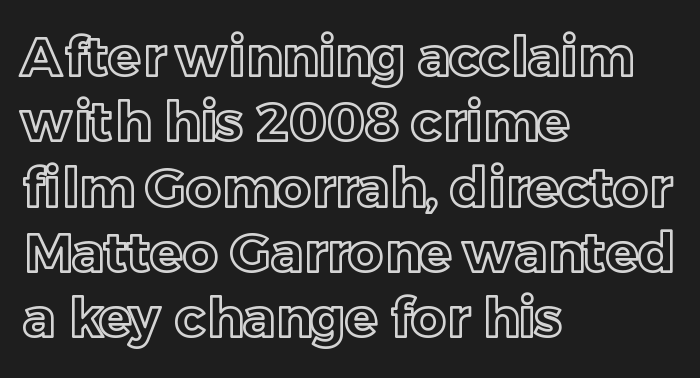
{"italic": "no", "width": "normal", "x_height": "medium", "monospaced": "no", "underline": "no", "align": "left", "line_spacing_ratio": 1.21, "letter_spacing": "normal", "letter_spacing_em": 0.0, "glyph_px": 54}
